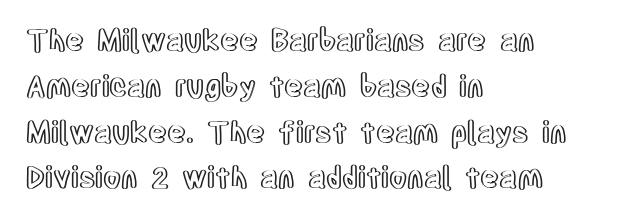
{"italic": "no", "width": "condensed", "x_height": "large", "monospaced": "no", "underline": "no", "align": "left", "line_spacing": "normal", "line_spacing_ratio": 1.58, "letter_spacing": "normal", "letter_spacing_em": 0.0, "glyph_px": 29}
